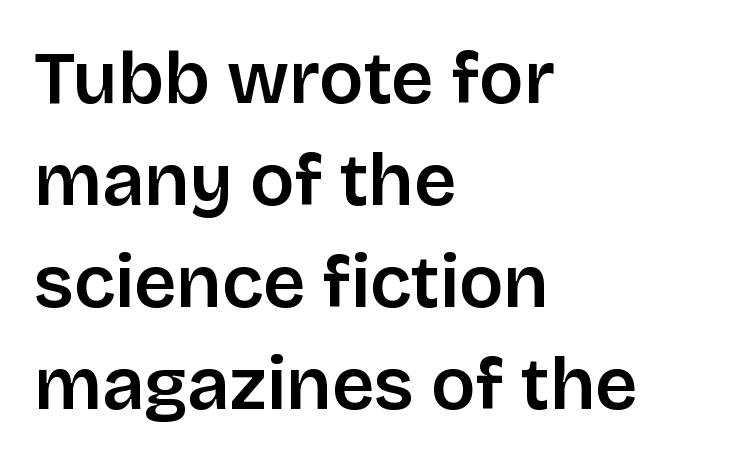
These lines keep a tight, regular rhythm from letter to letter. Proportional: the letters do not fall into vertical columns. In terms of posture, this sample is upright. Each line starts at the same left margin while the right side varies. The passage shown is not underscored anywhere. The line-height multiplier appears to be the usual default.
